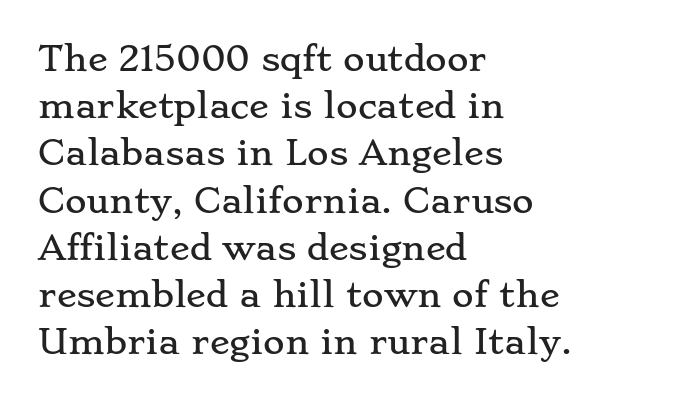
The image shows 33 px wide serif type, upright; set left-aligned, normal line spacing (1.43x), normal letter spacing, not underlined; low stroke contrast and a small x-height.
